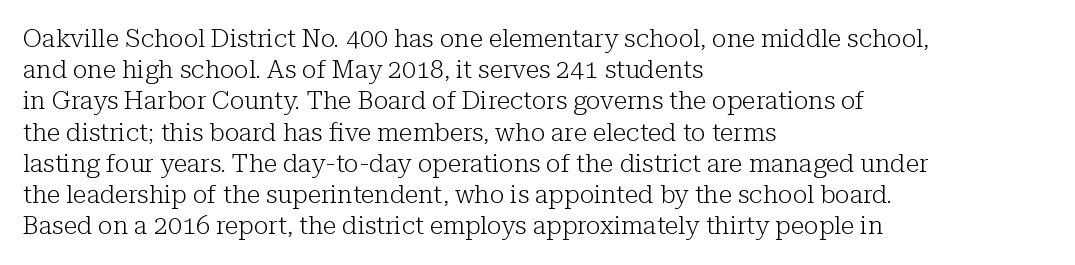
Spacing between characters is what you'd get straight out of the box. Ordinary non-slanted type is in use. The compositor pushed each line to the left boundary. Rows of type keep a routine distance in the vertical direction.
